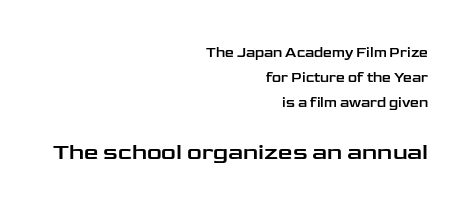
Q: Is the text italic (slanted)? A: No, it is upright.
Q: Is the text underlined? A: No.
Q: How is the paragraph aligned? A: Right-aligned.
Q: Is the spacing between letters normal or unusually wide? A: Normal.
Q: Which block of text is set in a larger size, the first (top) or the second (bottom)? A: The second (bottom) one.
